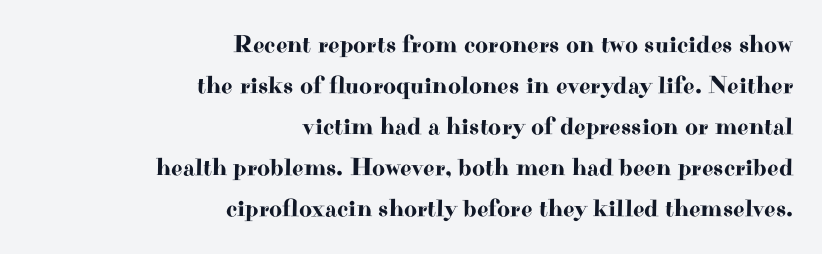
{"italic": "no", "underline": "no", "align": "right", "line_spacing": "normal", "line_spacing_ratio": 1.64, "letter_spacing": "normal", "letter_spacing_em": 0.0, "glyph_px": 25}
